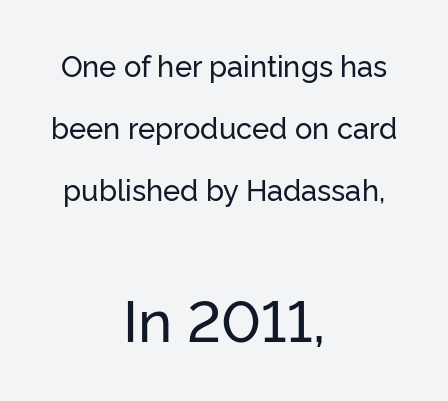
{"serif": "no", "italic": "no", "width": "normal", "stroke_contrast": "low", "x_height": "medium", "monospaced": "no", "underline": "no", "align": "center", "line_spacing": "loose", "line_spacing_ratio": 2.13, "letter_spacing": "normal", "letter_spacing_em": 0.0, "larger_block": "second", "size_ratio": 2.0, "glyph_px": 58}
